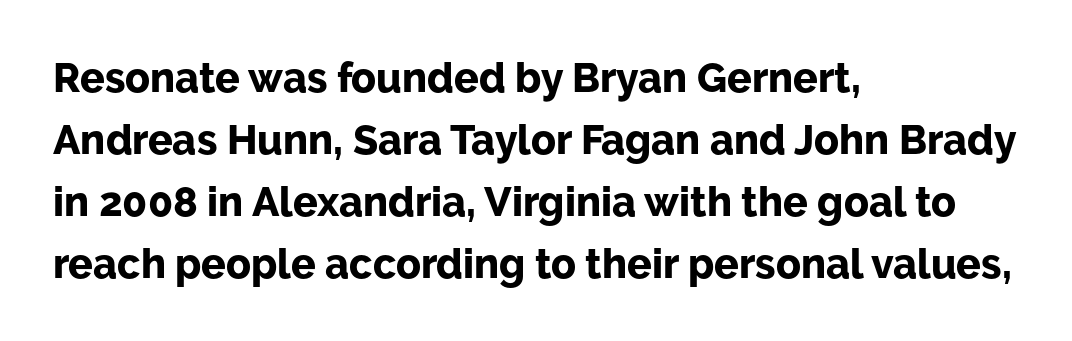
Is the type bold? Yes — the strokes are clearly thick and heavy. Inter-character spacing is left at the font's built-in metrics. What's the leading like? Ordinary, nothing unusual. Short and long lines alike share a common starting point at left. The face used here is proportionally spaced, like ordinary book or web type.
